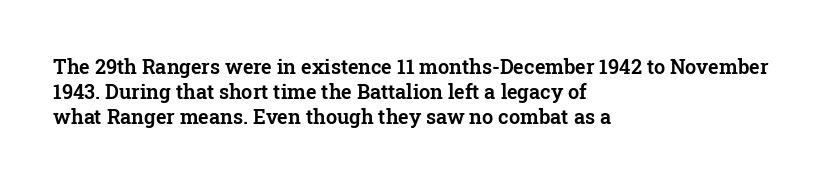
Q: Is the text italic (slanted)? A: No, it is upright.
Q: Is the text underlined? A: No.
Q: How is the paragraph aligned? A: Left-aligned.
Q: Is the spacing between letters normal or unusually wide? A: Normal.
Q: Is the spacing between lines tight, normal or loose? A: Normal.
